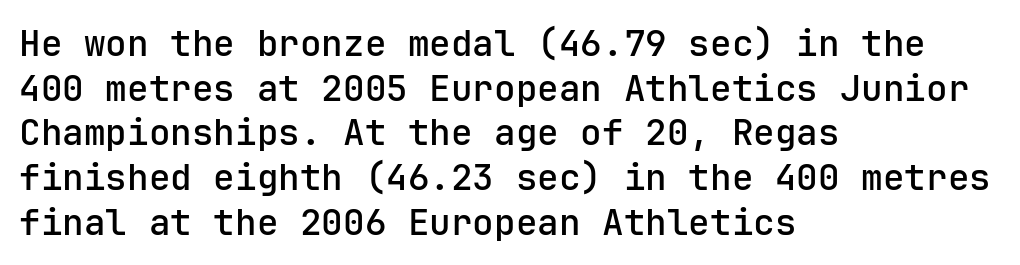
Q: Is the text bold? A: Semi-bold.
Q: Is the text italic (slanted)? A: No, it is upright.
Q: Is the typeface a serif or a sans-serif typeface? A: Sans-serif.
Q: Is the text underlined? A: No.
Q: How is the paragraph aligned? A: Left-aligned.
Q: Is the spacing between letters normal or unusually wide? A: Normal.
Q: Width (condensed, normal, or wide)? A: Normal.
Q: Stroke contrast? A: Low.
Q: x-height? A: Medium.
